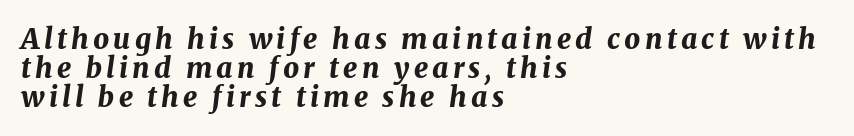
Q: Is the text bold? A: Yes.
Q: Is the text italic (slanted)? A: Yes, it leans right by about 8 degrees.
Q: Is the text underlined? A: No.
Q: How is the paragraph aligned? A: Left-aligned.
Q: Is the spacing between lines tight, normal or loose? A: Tight.
Q: Width (condensed, normal, or wide)? A: Normal.
Q: Stroke contrast? A: Medium.
Q: x-height? A: Medium.
Q: Monospaced? A: No.
